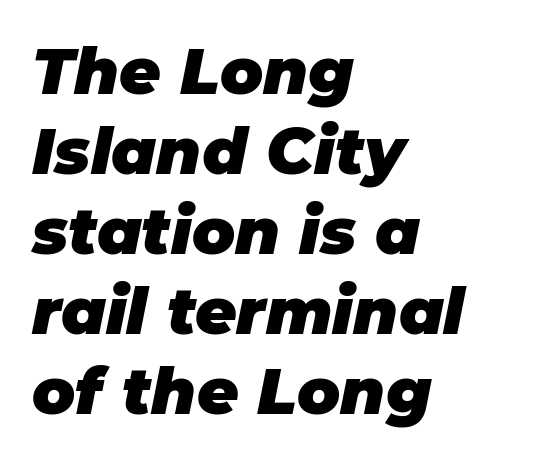
Q: Is the text bold? A: Yes.
Q: Is the text italic (slanted)? A: Yes, it leans right by about 11 degrees.
Q: Is the text underlined? A: No.
Q: How is the paragraph aligned? A: Left-aligned.
Q: Is the spacing between letters normal or unusually wide? A: Normal.
Q: Is the spacing between lines tight, normal or loose? A: Normal.
Q: Width (condensed, normal, or wide)? A: Normal.
Q: Stroke contrast? A: Low.
Q: x-height? A: Large.
Q: Monospaced? A: No.
